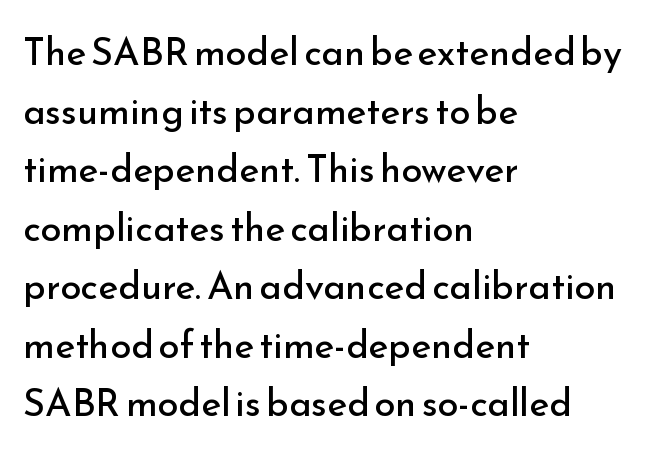
Horizontal bands of white between lines are of average thickness. The type is set solid horizontally, with unmodified tracking. The strip under each line holds only bare page. These lines stack with their left ends in a neat column.
